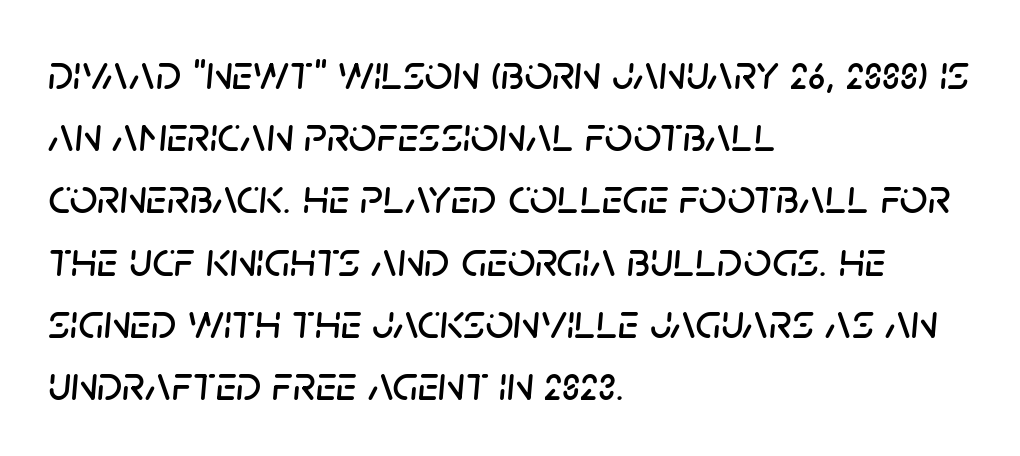
The vertical gap from one line to the next is medium. Letters rest on an invisible, unmarked baseline. The gaps between neighbouring characters are ordinary and unremarkable. Emphasis-style slanted type is in use. Leftover space on each line is placed entirely after the last word. A typesetter would call this proportional, since set widths differ per character.
